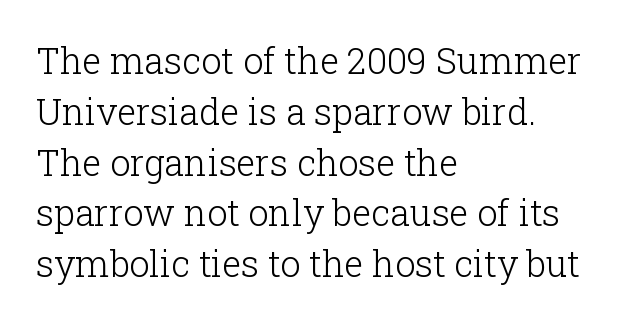
The image shows 36 px light serif type, upright; set left-aligned, normal line spacing (1.41x), normal letter spacing, not underlined; low stroke contrast and a medium x-height.
